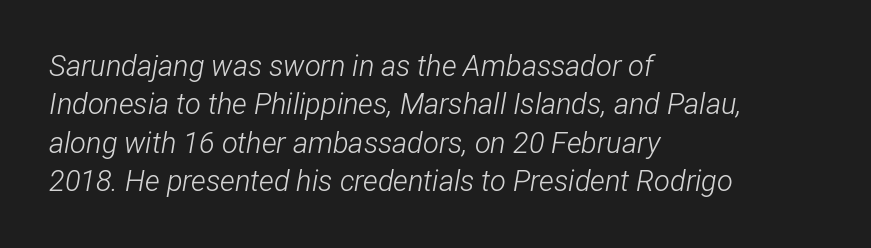
{"italic": "yes", "lean": "right", "slant_degrees": 12, "bold": "no", "weight": "light", "width": "condensed", "stroke_contrast": "low", "x_height": "medium", "monospaced": "no", "underline": "no", "align": "left", "line_spacing": "normal", "line_spacing_ratio": 1.32, "letter_spacing": "normal", "letter_spacing_em": 0.0, "glyph_px": 29}
